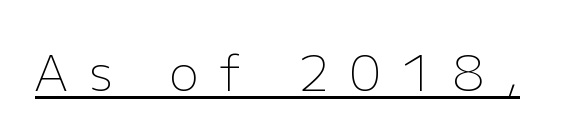
The letters stand straight up with perfectly vertical stems. Looks like regular typesetting: each glyph gets only the width it needs. Think standard paragraph weight, or any step lighter than that. Underline: present.
